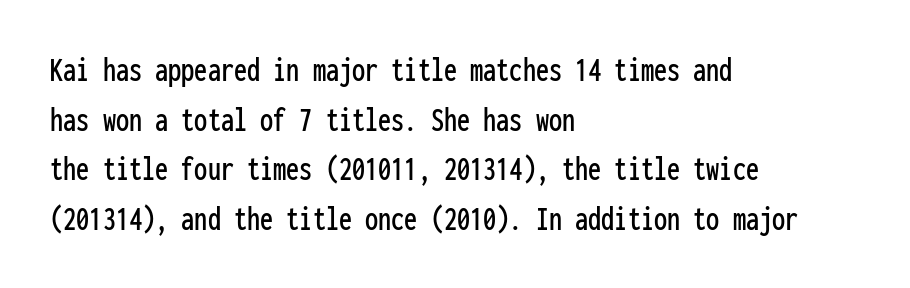
Q: Is the text italic (slanted)? A: No, it is upright.
Q: Is the typeface a serif or a sans-serif typeface? A: Sans-serif.
Q: Is the text underlined? A: No.
Q: How is the paragraph aligned? A: Left-aligned.
Q: Is the spacing between letters normal or unusually wide? A: Normal.
Q: Is the spacing between lines tight, normal or loose? A: Normal.
Q: Width (condensed, normal, or wide)? A: Condensed.
Q: Stroke contrast? A: Low.
Q: x-height? A: Medium.
Q: Monospaced? A: Yes.
